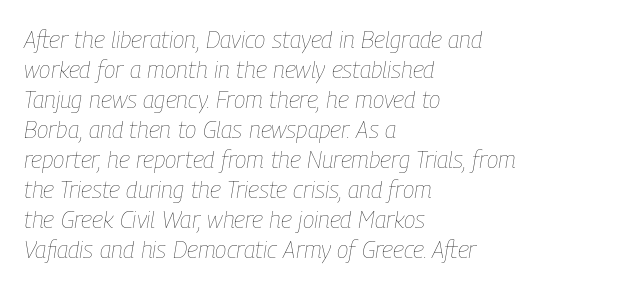
The image shows 24 px text type, italic (leaning right); set left-aligned, normal line spacing (1.25x), normal letter spacing, not underlined.
